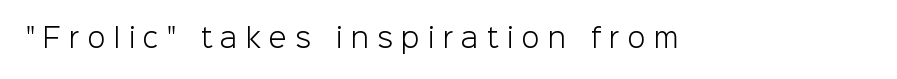
The image shows 26 px text type, upright; set unusually wide letter spacing (+0.32 em), not underlined.
